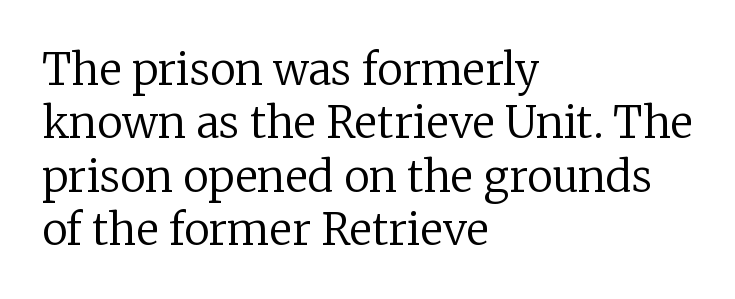
The image shows 43 px regular-weight serif type, upright; set left-aligned, line spacing 1.24x, normal letter spacing, not underlined; low stroke contrast and a medium x-height.
